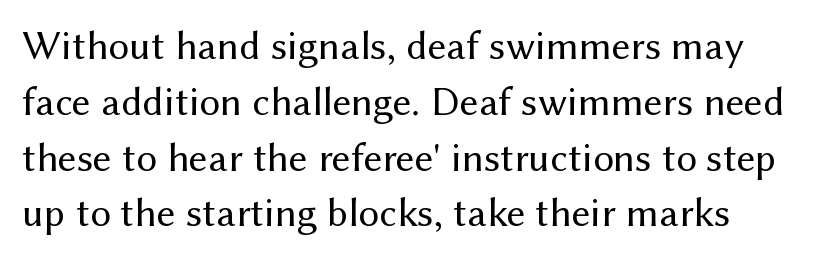
{"serif": "no", "italic": "no", "bold": "no", "weight": "regular", "width": "normal", "stroke_contrast": "medium", "x_height": "medium", "monospaced": "no", "underline": "no", "align": "left", "line_spacing": "normal", "line_spacing_ratio": 1.36, "letter_spacing": "normal", "letter_spacing_em": 0.0, "glyph_px": 41}
